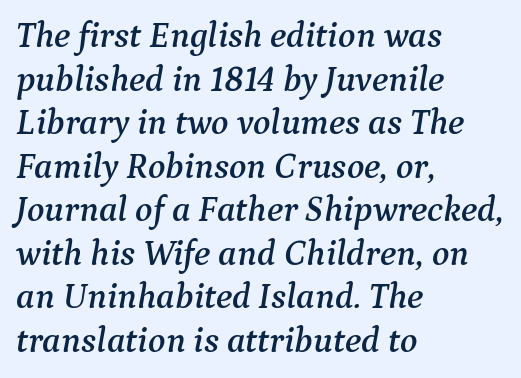
{"serif": "yes", "italic": "yes", "lean": "right", "slant_degrees": 9, "width": "normal", "stroke_contrast": "medium", "x_height": "medium", "monospaced": "no", "underline": "no", "align": "left", "line_spacing_ratio": 1.21, "letter_spacing": "normal", "letter_spacing_em": 0.0, "glyph_px": 36}
